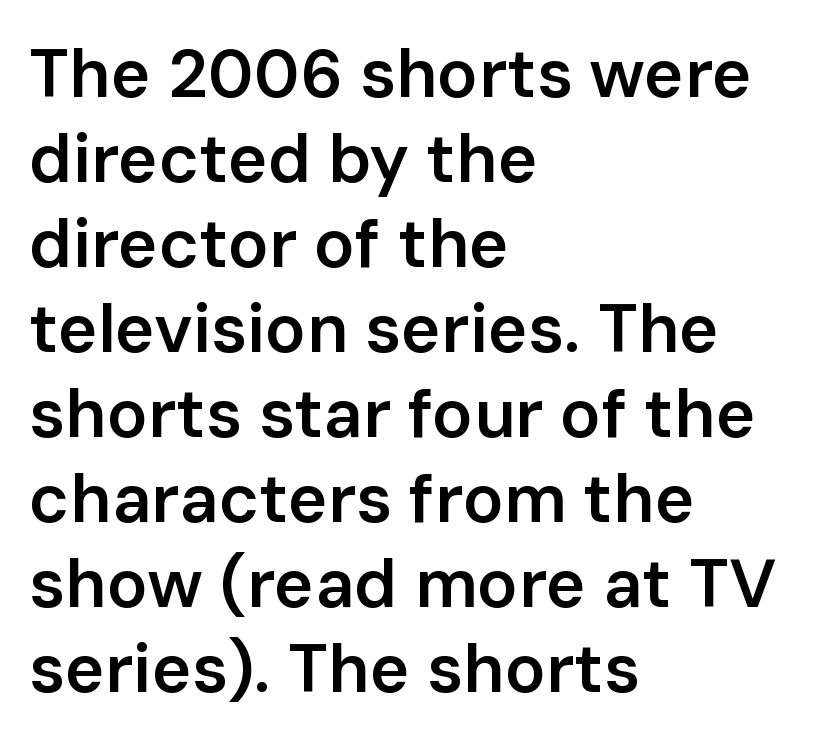
{"serif": "no", "italic": "no", "bold": "semi", "weight": "semibold", "width": "normal", "stroke_contrast": "low", "x_height": "medium", "monospaced": "no", "underline": "no", "align": "left", "line_spacing": "normal", "line_spacing_ratio": 1.25, "letter_spacing": "normal", "letter_spacing_em": 0.0, "glyph_px": 68}
